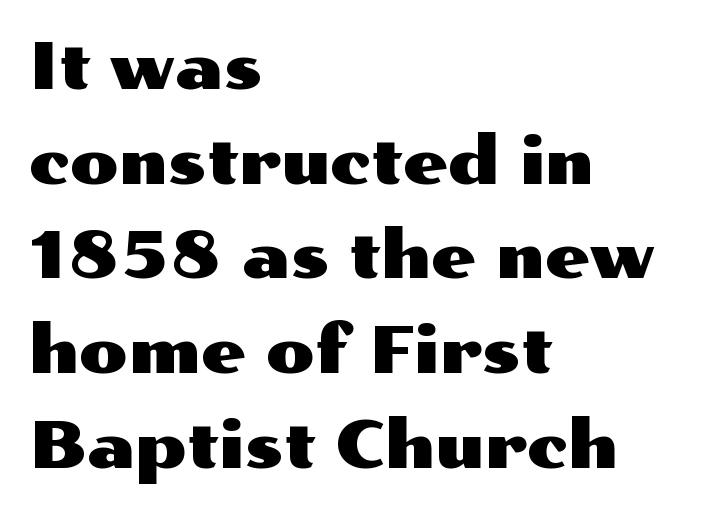
Reading down the column, the eye jumps a familiar distance to each next line. The zone under the glyphs is completely vacant. You can tell from the bare stems that sans-serif type was used. The text block is weighted toward the left margin, trailing off unevenly rightward. A typesetter would call this zero additional tracking. You can tell it's not italic because the verticals are truly vertical.
